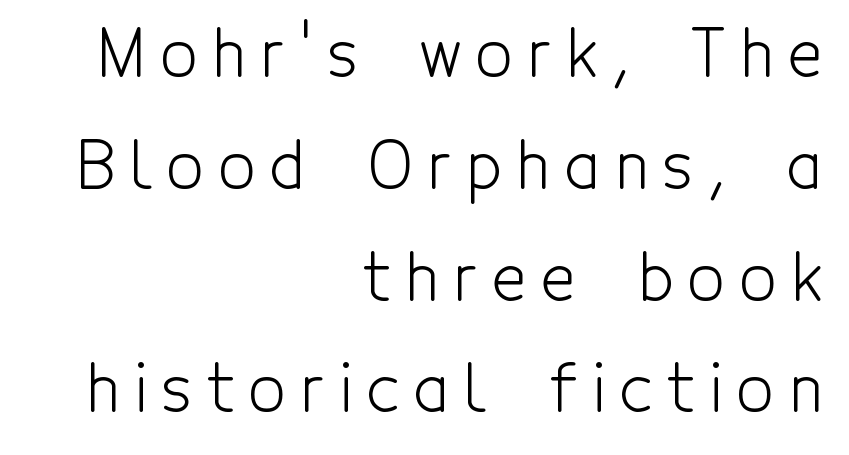
Someone cranked the tracking dial way up on this one. The rendering anchors every line to the right-hand side. Is the stroke heavy? The answer is a plain regular-or-lighter. The passage shown is not underscored anywhere.
